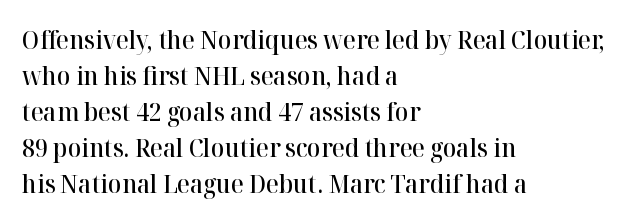
{"italic": "no", "bold": "semi", "underline": "no", "align": "left", "line_spacing": "normal", "line_spacing_ratio": 1.44, "letter_spacing": "normal", "letter_spacing_em": 0.0, "glyph_px": 25}
